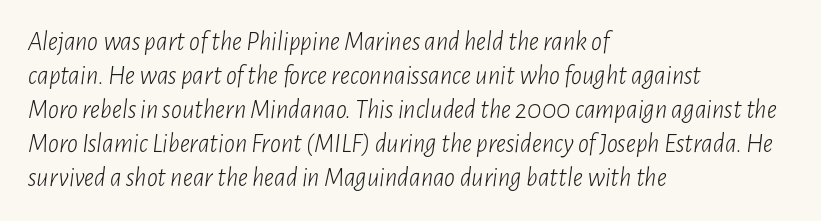
{"italic": "yes", "lean": "right", "slant_degrees": 7, "bold": "no", "underline": "no", "align": "left", "line_spacing": "normal", "line_spacing_ratio": 1.26, "letter_spacing": "normal", "letter_spacing_em": 0.0, "glyph_px": 27}
